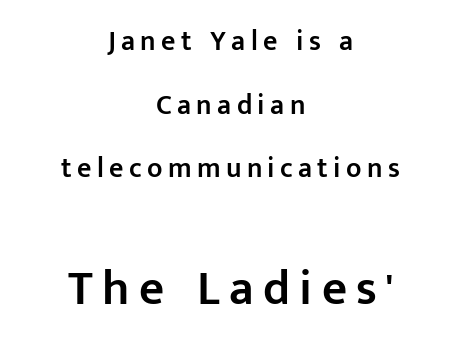
The image shows 49 px semibold sans-serif type, upright; set centered, loose line spacing (2.27x), not underlined; the second (bottom) block is 1.75x larger; low stroke contrast and a medium x-height.
